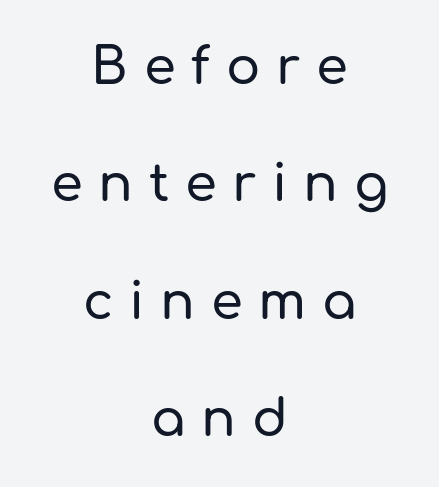
{"serif": "no", "italic": "no", "width": "normal", "stroke_contrast": "low", "x_height": "medium", "monospaced": "no", "underline": "no", "align": "center", "line_spacing": "loose", "line_spacing_ratio": 2.3, "letter_spacing": "wide", "letter_spacing_em": 0.31, "glyph_px": 51}
